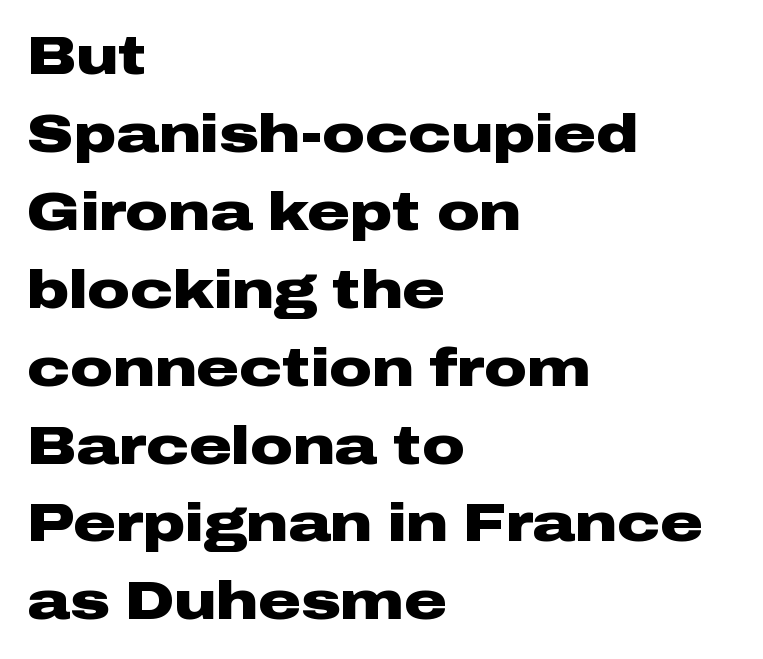
The image shows 53 px heavy, wide sans-serif type, upright; set left-aligned, normal line spacing (1.47x), normal letter spacing, not underlined; low stroke contrast and a medium x-height.
